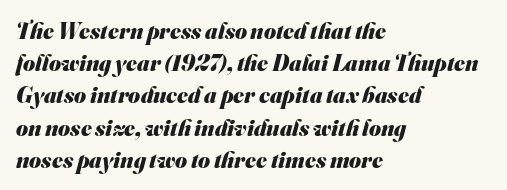
{"bold": "yes", "underline": "no", "align": "left", "line_spacing": "normal", "line_spacing_ratio": 1.4, "letter_spacing": "normal", "letter_spacing_em": 0.0, "glyph_px": 23}
